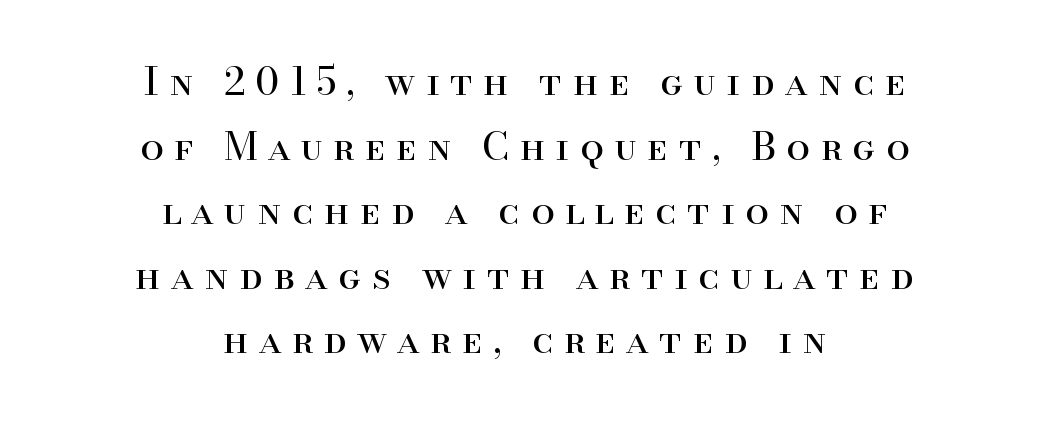
Q: Is the text bold? A: No.
Q: Is the text italic (slanted)? A: No, it is upright.
Q: Is the typeface a serif or a sans-serif typeface? A: Serif.
Q: Is the text underlined? A: No.
Q: How is the paragraph aligned? A: Centered.
Q: Is the spacing between letters normal or unusually wide? A: Unusually wide.
Q: Is the spacing between lines tight, normal or loose? A: Normal.
Q: Width (condensed, normal, or wide)? A: Normal.
Q: Stroke contrast? A: High.
Q: x-height? A: Small.
Q: Monospaced? A: No.
